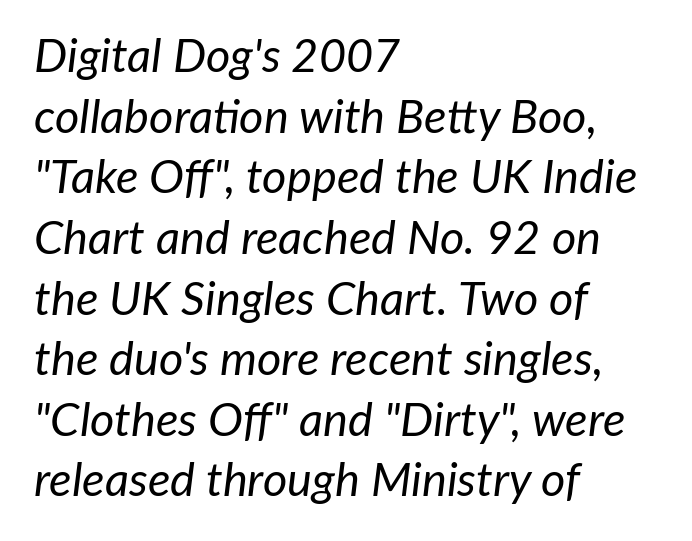
Slanted lettering throughout. If you drew a ruler down the left edge, every line would touch it. In terms of letterspacing, this is plain default setting. A normal amount of white space separates one row of letters from the next. The area under the type is left untouched. Spacing verdict: proportional, widths tailored to each character.
